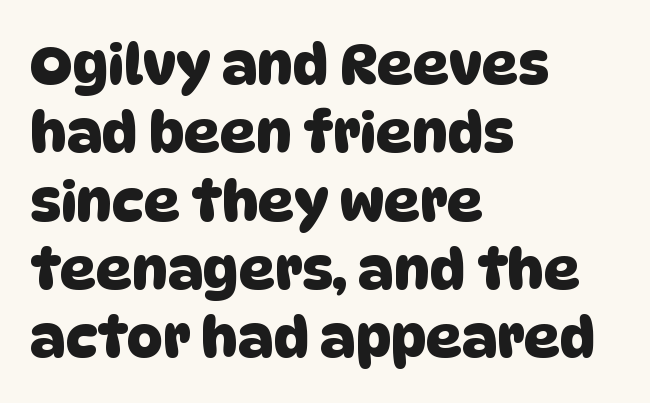
The image shows 56 px sans-serif type; set left-aligned, line spacing 1.22x, normal letter spacing, not underlined; low stroke contrast and a large x-height.
